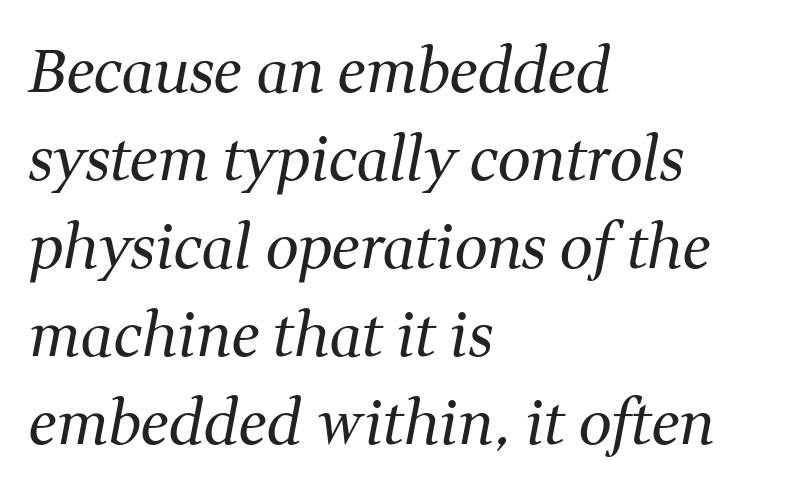
{"serif": "yes", "italic": "yes", "lean": "right", "slant_degrees": 11, "bold": "no", "weight": "regular", "width": "normal", "stroke_contrast": "medium", "x_height": "medium", "monospaced": "no", "underline": "no", "align": "left", "line_spacing": "normal", "line_spacing_ratio": 1.49, "letter_spacing": "normal", "letter_spacing_em": 0.0, "glyph_px": 59}
